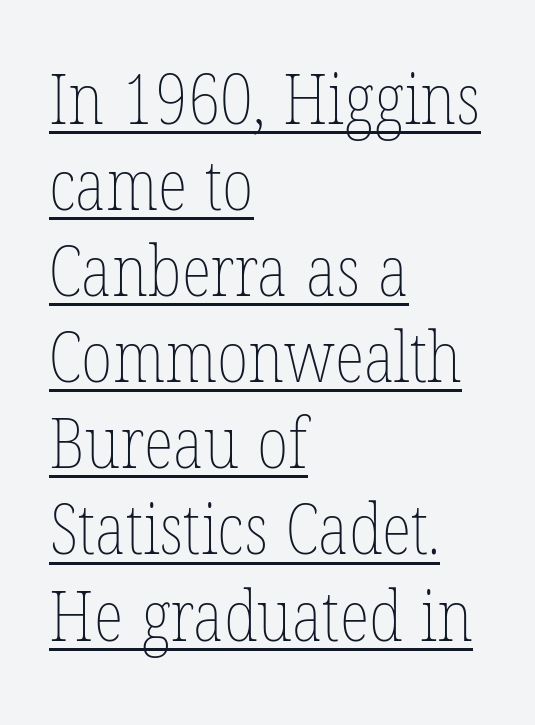
Q: Is the text bold? A: No.
Q: Is the text italic (slanted)? A: No, it is upright.
Q: Is the text underlined? A: Yes.
Q: How is the paragraph aligned? A: Left-aligned.
Q: Is the spacing between letters normal or unusually wide? A: Normal.
Q: Width (condensed, normal, or wide)? A: Condensed.
Q: Stroke contrast? A: Low.
Q: x-height? A: Medium.
Q: Monospaced? A: No.
